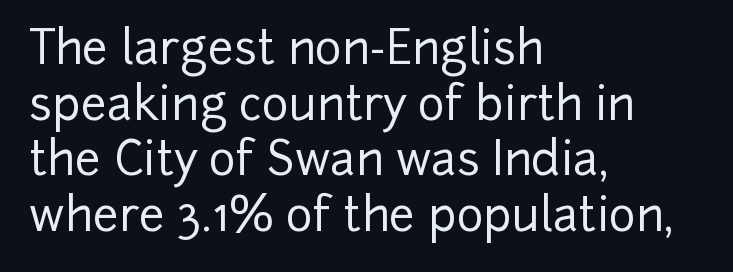
The image shows 46 px sans-serif type, upright; set left-aligned, line spacing 1.21x, normal letter spacing, not underlined; low stroke contrast and a medium x-height.
